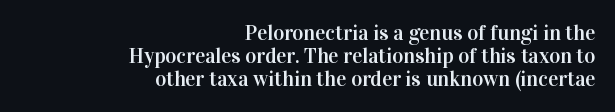
Q: Is the text italic (slanted)? A: No, it is upright.
Q: Is the text underlined? A: No.
Q: How is the paragraph aligned? A: Right-aligned.
Q: Is the spacing between letters normal or unusually wide? A: Normal.
Q: Is the spacing between lines tight, normal or loose? A: Tight.
